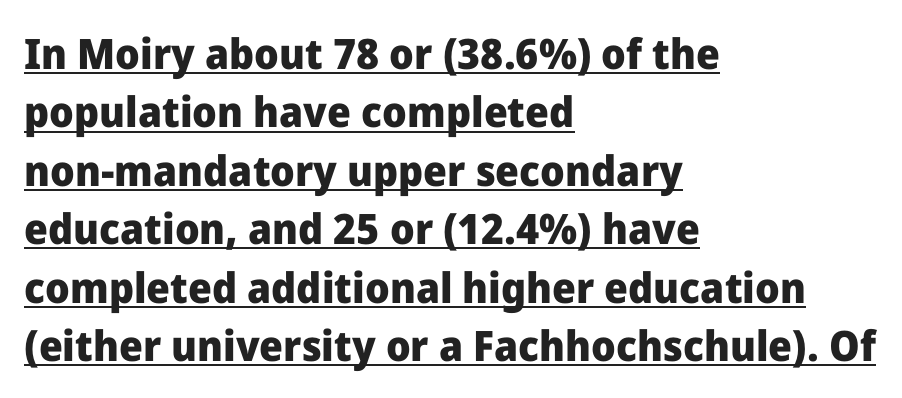
{"serif": "no", "italic": "no", "bold": "yes", "weight": "heavy", "width": "normal", "stroke_contrast": "low", "x_height": "medium", "monospaced": "no", "underline": "yes", "align": "left", "line_spacing": "normal", "line_spacing_ratio": 1.39, "letter_spacing": "normal", "letter_spacing_em": 0.0, "glyph_px": 42}
